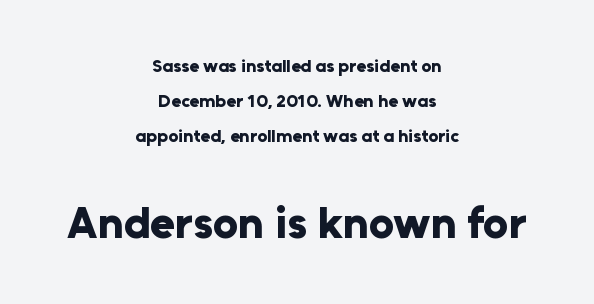
Is the lower block the larger one? Yes — the lower block carries the bigger type. Baseline-to-baseline distance is far greater than the letter height. Notice how the passage keeps no hard edge, just a central spine. The passage shown is typeset with a sans-serif family.
